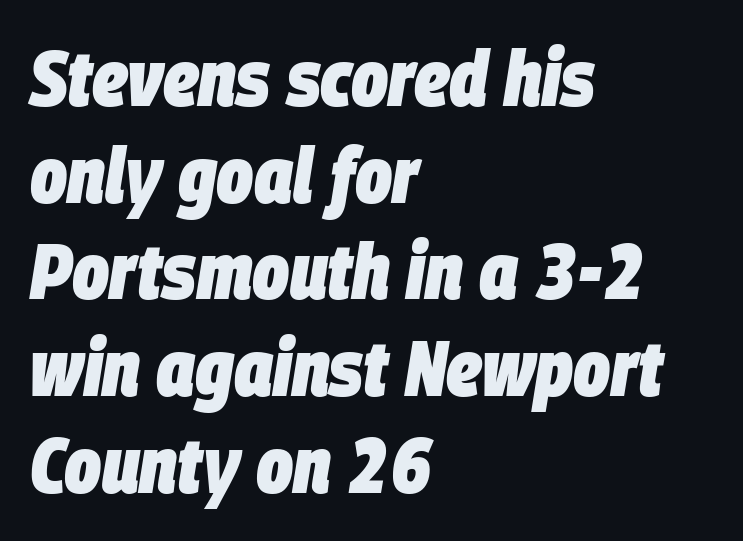
{"italic": "yes", "lean": "right", "slant_degrees": 9, "bold": "yes", "weight": "heavy", "width": "condensed", "stroke_contrast": "low", "x_height": "large", "monospaced": "no", "underline": "no", "align": "left", "line_spacing_ratio": 1.24, "letter_spacing": "normal", "letter_spacing_em": 0.0, "glyph_px": 78}
